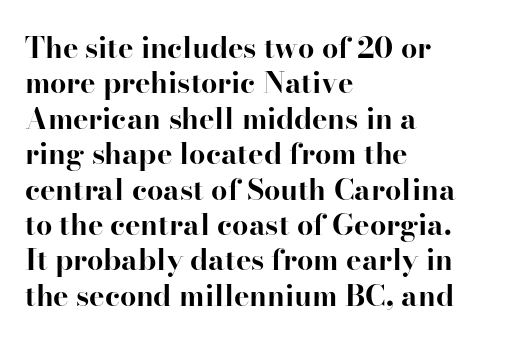
Q: Is the text bold? A: Yes.
Q: Is the text italic (slanted)? A: No, it is upright.
Q: Is the typeface a serif or a sans-serif typeface? A: Serif.
Q: Is the text underlined? A: No.
Q: How is the paragraph aligned? A: Left-aligned.
Q: Is the spacing between letters normal or unusually wide? A: Normal.
Q: Width (condensed, normal, or wide)? A: Normal.
Q: Stroke contrast? A: High.
Q: x-height? A: Small.
Q: Monospaced? A: No.
